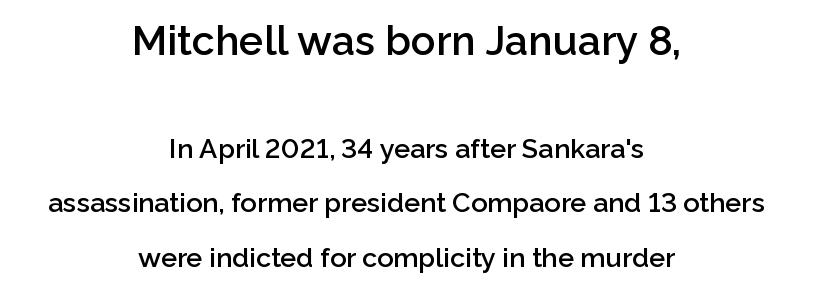
Proportional: the letters do not fall into vertical columns. Honestly, the letter spacing is just normal — you wouldn't notice it. Nope, not italic — everything's standing straight. What kind of face is this? One without serifs — a sans. These lines stand farther apart than default settings would place them. The rag falls on both sides of this text block equally.
